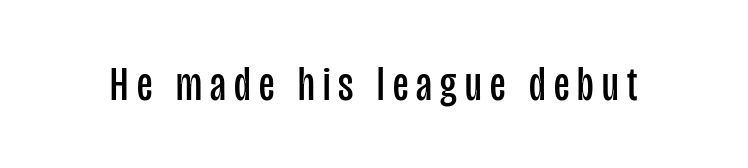
The image shows 49 px regular-weight, condensed sans-serif type, upright; set not underlined; low stroke contrast and a large x-height.
